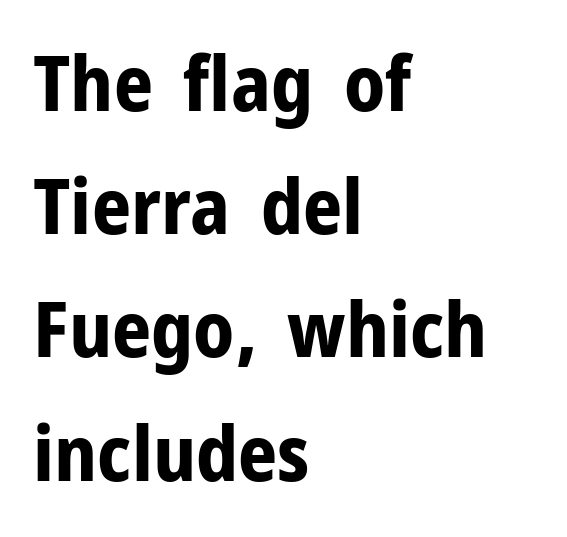
Q: Is the text bold? A: Yes.
Q: Is the text italic (slanted)? A: No, it is upright.
Q: Is the typeface a serif or a sans-serif typeface? A: Sans-serif.
Q: Is the text underlined? A: No.
Q: How is the paragraph aligned? A: Left-aligned.
Q: Is the spacing between letters normal or unusually wide? A: Normal.
Q: Is the spacing between lines tight, normal or loose? A: Normal.
Q: Width (condensed, normal, or wide)? A: Normal.
Q: Stroke contrast? A: Low.
Q: x-height? A: Medium.
Q: Monospaced? A: No.
